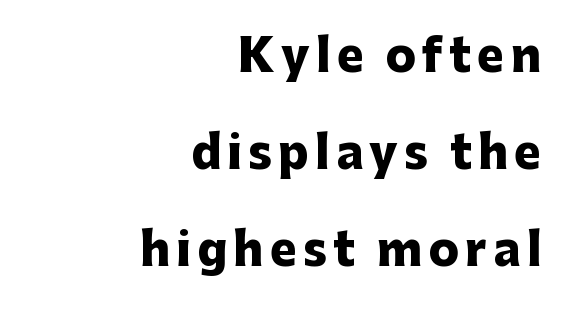
This sample trades compactness for vertical openness between lines. Check where the strokes stop: nothing finishes them off — pure sans. Do the characters align in a grid? No, the font is proportional. Words float on clear page, feet unadorned.
